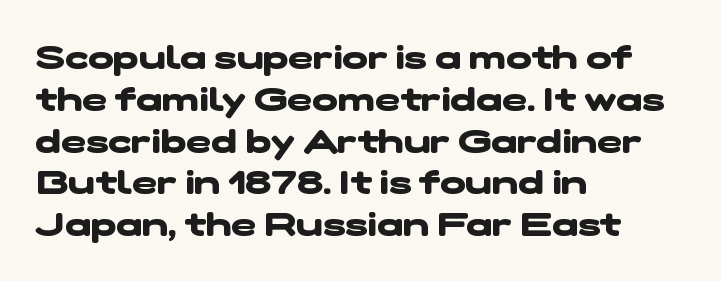
Q: Is the text bold? A: Yes.
Q: Is the typeface a serif or a sans-serif typeface? A: Sans-serif.
Q: Is the text underlined? A: No.
Q: How is the paragraph aligned? A: Left-aligned.
Q: Is the spacing between letters normal or unusually wide? A: Normal.
Q: Width (condensed, normal, or wide)? A: Wide.
Q: Stroke contrast? A: Low.
Q: x-height? A: Medium.
Q: Monospaced? A: No.
